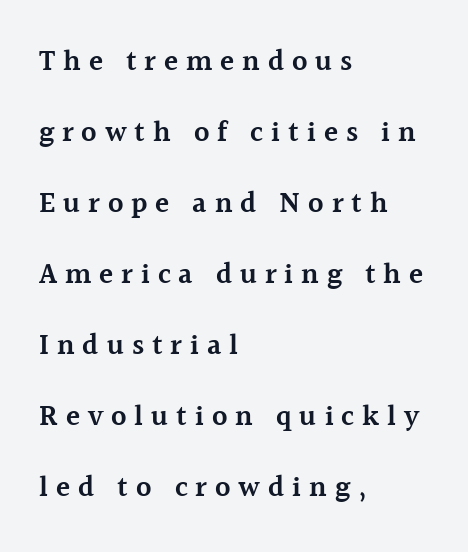
The image shows 29 px semibold serif type, upright; set left-aligned, loose line spacing (2.45x), unusually wide letter spacing (+0.27 em), not underlined; a medium x-height.
